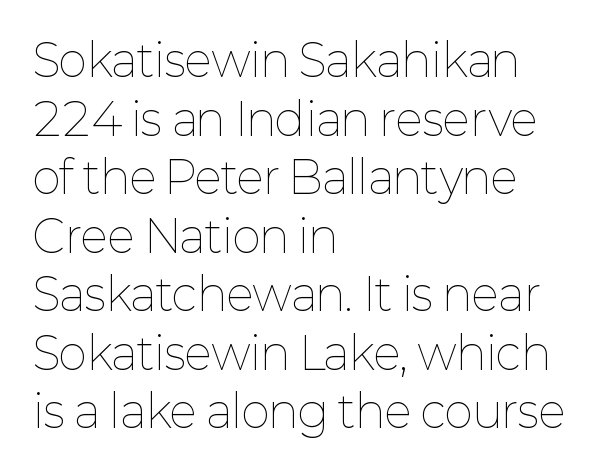
{"italic": "no", "bold": "no", "weight": "thin", "width": "normal", "stroke_contrast": "low", "x_height": "medium", "monospaced": "no", "underline": "no", "align": "left", "line_spacing": "normal", "line_spacing_ratio": 1.33, "letter_spacing": "normal", "letter_spacing_em": 0.0, "glyph_px": 44}
